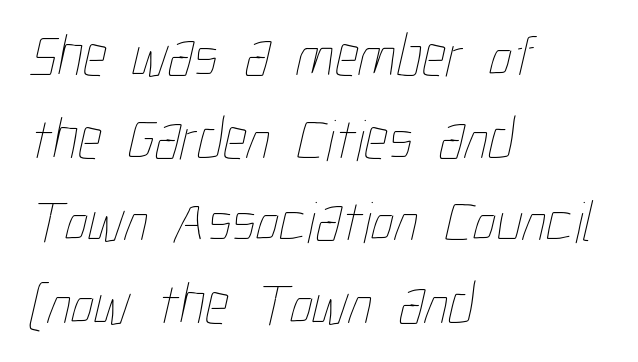
{"bold": "no", "weight": "thin", "width": "condensed", "stroke_contrast": "low", "x_height": "medium", "monospaced": "no", "underline": "no", "align": "left", "line_spacing": "normal", "line_spacing_ratio": 1.4, "letter_spacing": "normal", "letter_spacing_em": 0.0, "glyph_px": 59}
